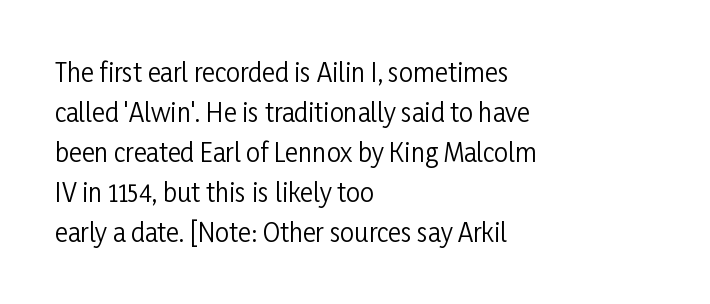
{"italic": "no", "bold": "no", "underline": "no", "align": "left", "line_spacing": "normal", "line_spacing_ratio": 1.6, "letter_spacing": "normal", "letter_spacing_em": 0.0, "glyph_px": 25}
